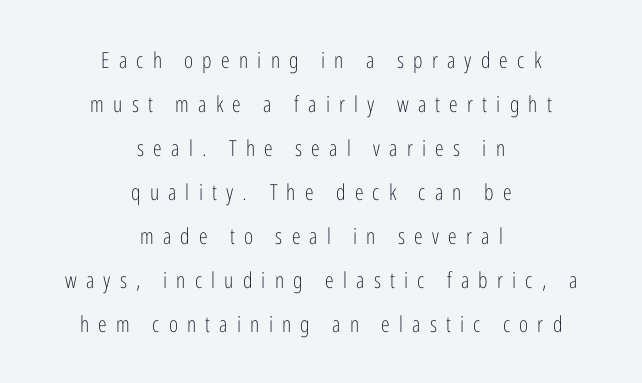
{"italic": "no", "bold": "no", "underline": "no", "align": "center", "line_spacing": "loose", "line_spacing_ratio": 2.0, "letter_spacing": "wide", "letter_spacing_em": 0.42, "glyph_px": 22}
